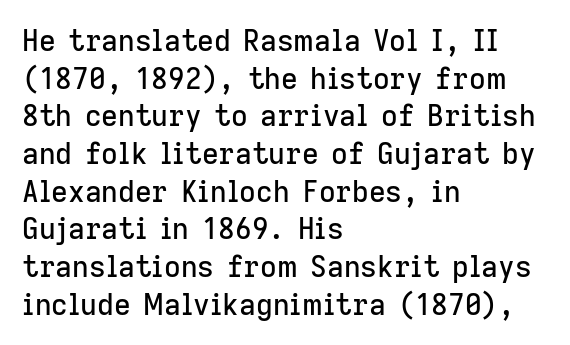
You could not count columns in this text — the font is proportionally spaced. The ragged edge is on the right, which tells us the setting is flush left. The typeface chosen for these lines omits serifs. Lines of text with bare space underneath.
